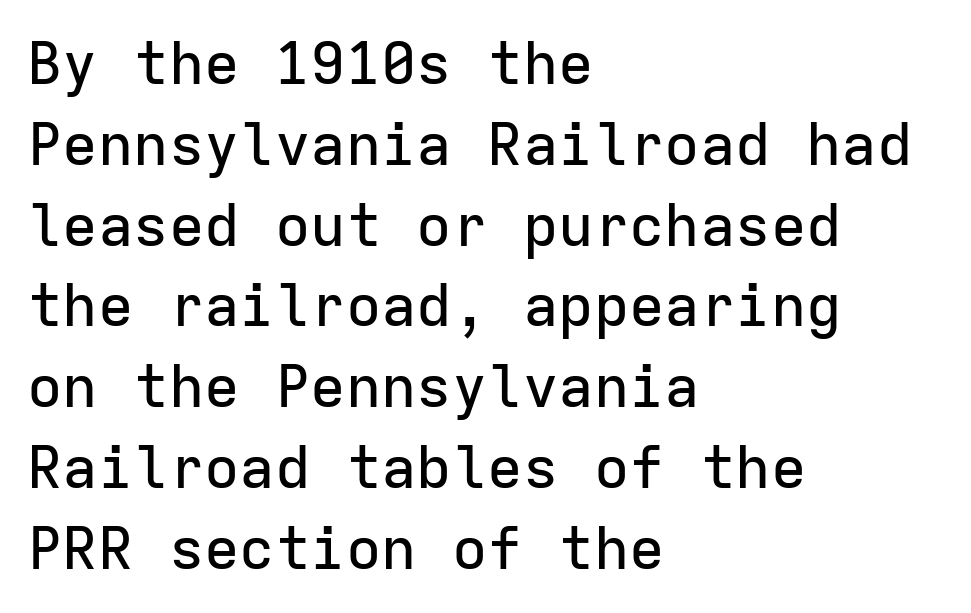
The image shows 59 px sans-serif type, upright, monospaced; set left-aligned, normal line spacing (1.37x), normal letter spacing, not underlined; low stroke contrast and a medium x-height.
